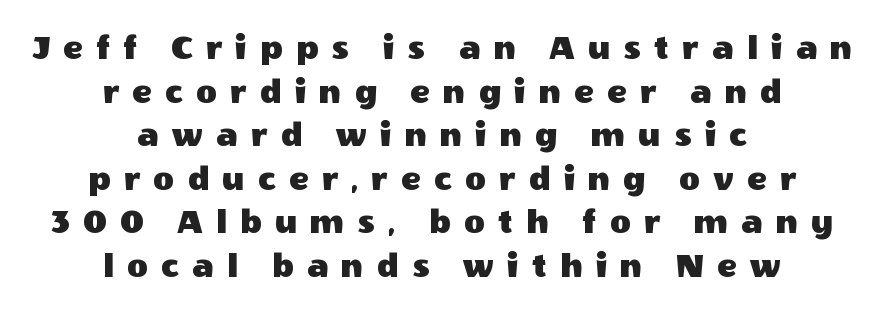
Q: Is the text italic (slanted)? A: No, it is upright.
Q: Is the typeface a serif or a sans-serif typeface? A: Sans-serif.
Q: Is the text underlined? A: No.
Q: How is the paragraph aligned? A: Centered.
Q: Is the spacing between letters normal or unusually wide? A: Unusually wide.
Q: Width (condensed, normal, or wide)? A: Normal.
Q: x-height? A: Large.
Q: Monospaced? A: No.
